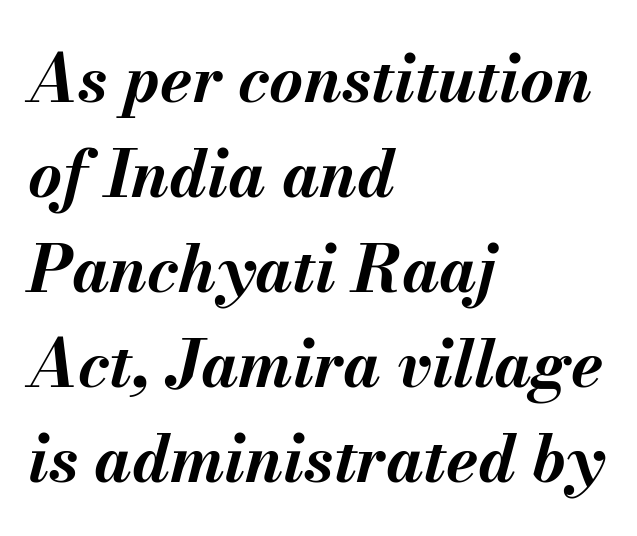
The letterforms sit shoulder to shoulder at normal distance. The line-height multiplier appears to be the usual default. A typesetter would mark this as italic. Horizontally, the lines are justified to the leading edge only.
